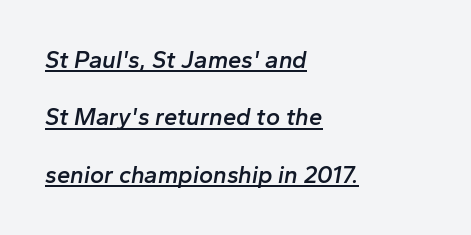
{"italic": "yes", "lean": "right", "slant_degrees": 10, "bold": "semi", "underline": "yes", "align": "left", "line_spacing": "loose", "line_spacing_ratio": 2.39, "letter_spacing": "normal", "letter_spacing_em": 0.0, "glyph_px": 24}
